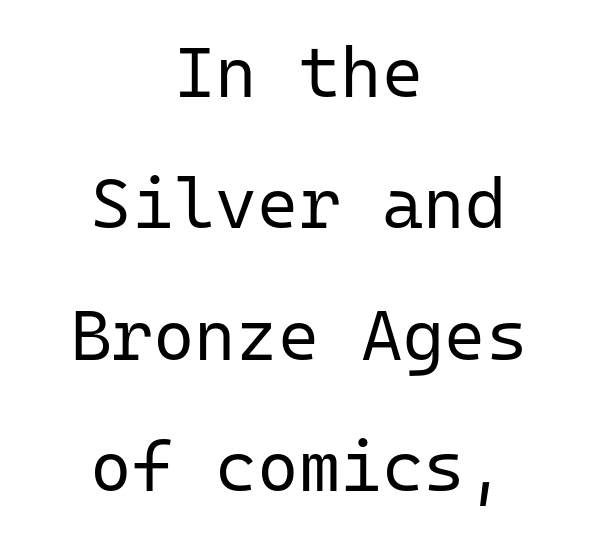
Centered paragraph, ragged on both sides. The font sits on the lighter half of the weight spectrum, regular included. Nope, no serifs anywhere on these letters. Tracking value appears to be zero — textbook default spacing.
